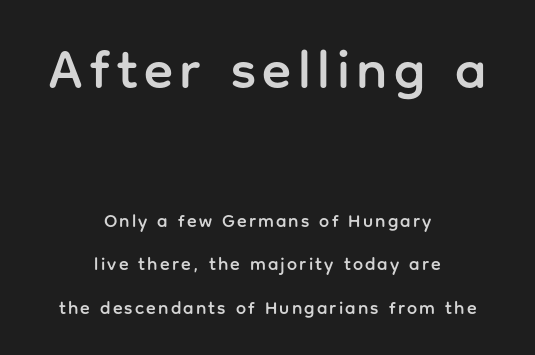
The image shows 54 px sans-serif type, upright; set centered, loose line spacing (2.42x), not underlined; the first (top) block is 3.0x larger; low stroke contrast and a medium x-height.
